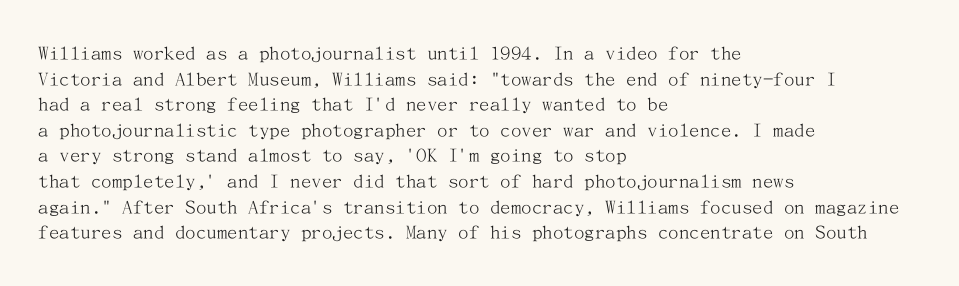
Q: Is the text bold? A: No.
Q: Is the text italic (slanted)? A: No, it is upright.
Q: Is the text underlined? A: No.
Q: How is the paragraph aligned? A: Left-aligned.
Q: Is the spacing between letters normal or unusually wide? A: Normal.
